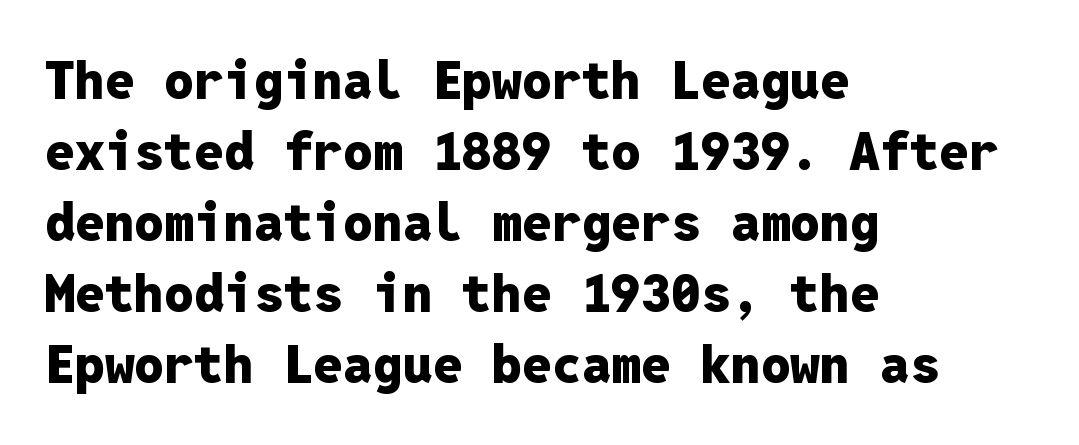
Q: Is the text bold? A: Yes.
Q: Is the text italic (slanted)? A: No, it is upright.
Q: Is the typeface a serif or a sans-serif typeface? A: Sans-serif.
Q: Is the text underlined? A: No.
Q: How is the paragraph aligned? A: Left-aligned.
Q: Is the spacing between letters normal or unusually wide? A: Normal.
Q: Is the spacing between lines tight, normal or loose? A: Normal.
Q: Width (condensed, normal, or wide)? A: Normal.
Q: Stroke contrast? A: Low.
Q: x-height? A: Medium.
Q: Monospaced? A: Yes.
